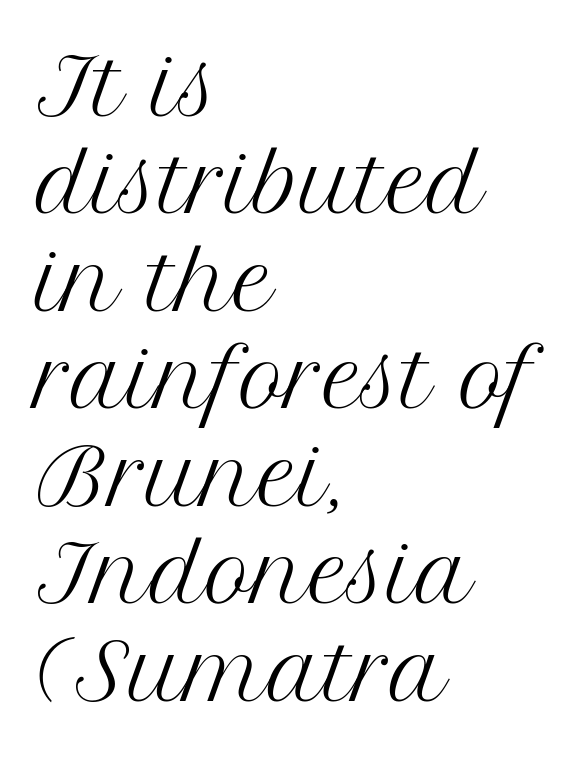
The image shows 78 px regular-weight type; set left-aligned, normal line spacing (1.25x), normal letter spacing, not underlined; medium stroke contrast and a medium x-height.
